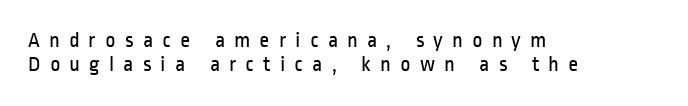
{"italic": "no", "bold": "no", "underline": "no", "align": "left", "line_spacing": "tight", "line_spacing_ratio": 1.11, "letter_spacing": "wide", "letter_spacing_em": 0.41, "glyph_px": 22}
